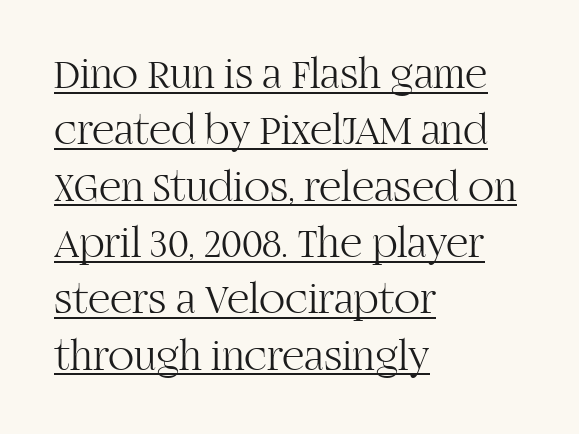
What kind of face is this? One with serifs. This rendering leaves character spacing at its baseline value. The sample's only ornament is a line tracing under the words. Summary of weight: not heavy and not bold.
